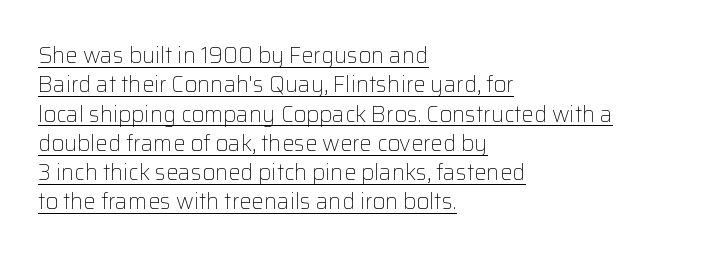
The image shows 22 px text type, upright; set left-aligned, normal line spacing (1.33x), normal letter spacing, underlined.
